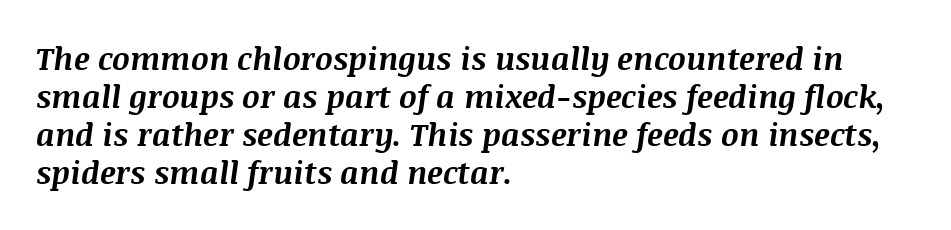
Q: Is the text bold? A: Yes.
Q: Is the text italic (slanted)? A: Yes, it leans right by about 8 degrees.
Q: Is the text underlined? A: No.
Q: How is the paragraph aligned? A: Left-aligned.
Q: Is the spacing between letters normal or unusually wide? A: Normal.
Q: Width (condensed, normal, or wide)? A: Normal.
Q: Stroke contrast? A: Medium.
Q: x-height? A: Large.
Q: Monospaced? A: No.
